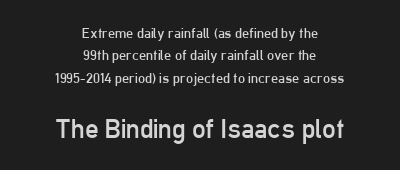
{"italic": "no", "bold": "no", "underline": "no", "align": "center", "line_spacing": "normal", "line_spacing_ratio": 1.59, "letter_spacing": "normal", "letter_spacing_em": 0.0, "larger_block": "second", "size_ratio": 1.93, "glyph_px": 27}
